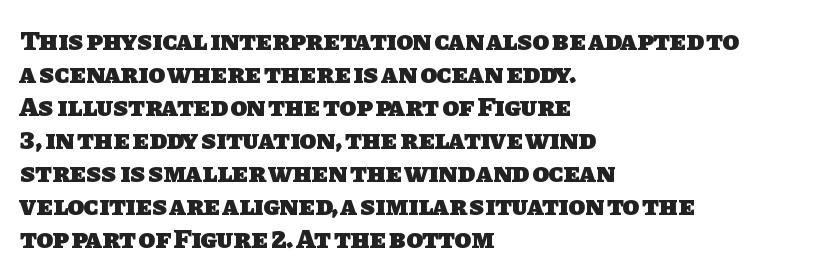
The typesetter chose a ragged-right arrangement here. Quick note: underline off. Here the glyphs are tracked normally, forming tight word shapes. On the weight axis this lands at bold, roughly 700.
